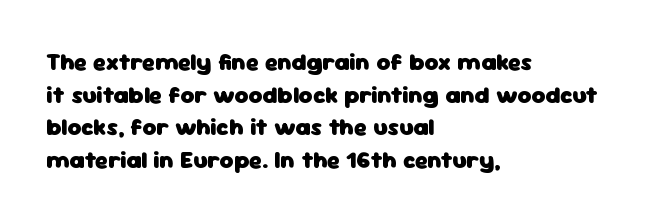
Q: Is the text bold? A: Yes.
Q: Is the text italic (slanted)? A: No, it is upright.
Q: Is the text underlined? A: No.
Q: How is the paragraph aligned? A: Left-aligned.
Q: Is the spacing between letters normal or unusually wide? A: Normal.
Q: Is the spacing between lines tight, normal or loose? A: Normal.
